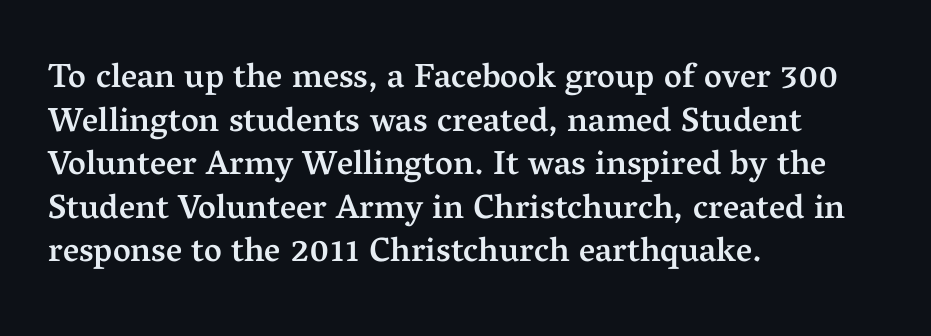
The image shows 34 px semibold serif type, upright; set left-aligned, normal line spacing (1.28x), normal letter spacing, not underlined; medium stroke contrast and a medium x-height.
